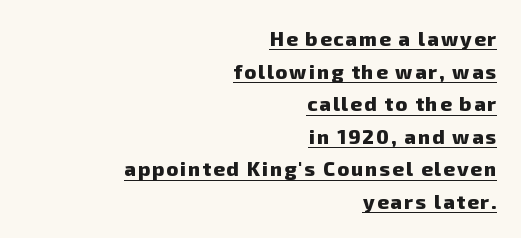
The strokes are fattened all the way to bold. Caption: lettering with a line underneath. A normal amount of white space separates one row of letters from the next. A flush-right, rag-left setting is used for this passage.
